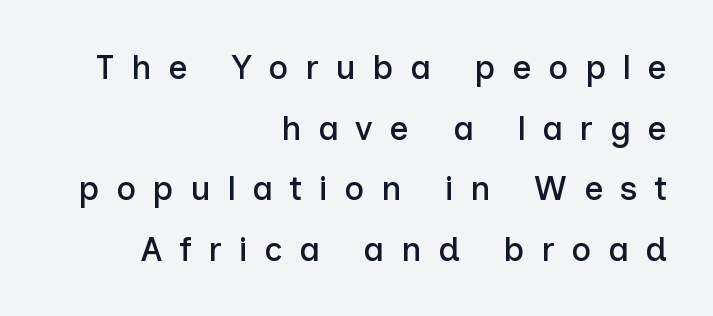
{"serif": "no", "italic": "no", "width": "normal", "stroke_contrast": "low", "x_height": "medium", "monospaced": "no", "underline": "no", "align": "right", "line_spacing_ratio": 1.78, "letter_spacing": "wide", "letter_spacing_em": 0.49, "glyph_px": 34}
